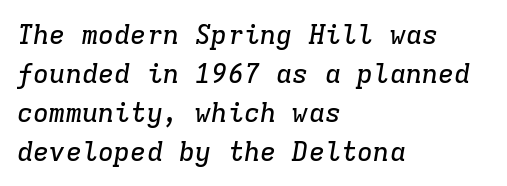
The image shows 27 px text type, italic (leaning right); set left-aligned, normal line spacing (1.44x), normal letter spacing, not underlined.
